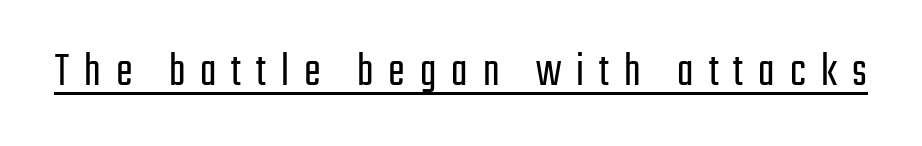
Q: Is the text bold? A: No.
Q: Is the text italic (slanted)? A: No, it is upright.
Q: Is the typeface a serif or a sans-serif typeface? A: Sans-serif.
Q: Is the text underlined? A: Yes.
Q: Is the spacing between letters normal or unusually wide? A: Unusually wide.
Q: Width (condensed, normal, or wide)? A: Condensed.
Q: Stroke contrast? A: Low.
Q: x-height? A: Medium.
Q: Monospaced? A: No.
